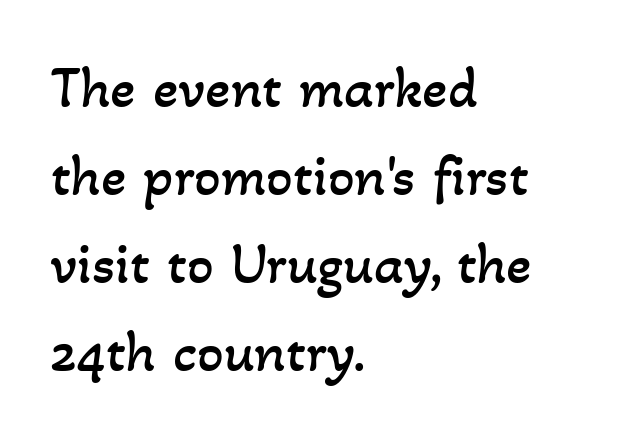
A typesetter would call this proportional, since set widths differ per character. Letters rest on an invisible, unmarked baseline. If you drew a ruler down the left edge, every line would touch it. A normal amount of white space separates one row of letters from the next. Heft: none added — not bold. Glyph-to-glyph distance matches everyday printed text.
